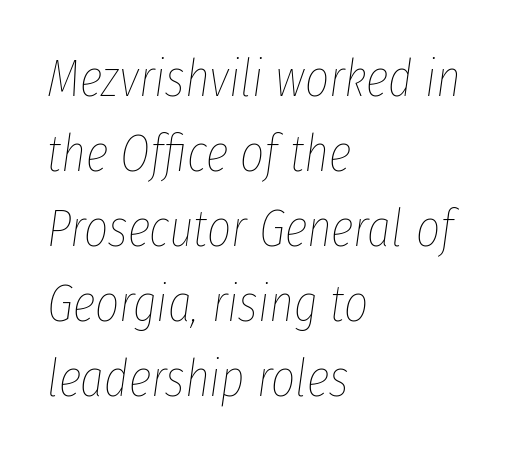
Q: Is the text bold? A: No.
Q: Is the text italic (slanted)? A: Yes, it leans right by about 8 degrees.
Q: Is the text underlined? A: No.
Q: How is the paragraph aligned? A: Left-aligned.
Q: Is the spacing between letters normal or unusually wide? A: Normal.
Q: Is the spacing between lines tight, normal or loose? A: Normal.
Q: Width (condensed, normal, or wide)? A: Condensed.
Q: Stroke contrast? A: Low.
Q: x-height? A: Medium.
Q: Monospaced? A: No.
